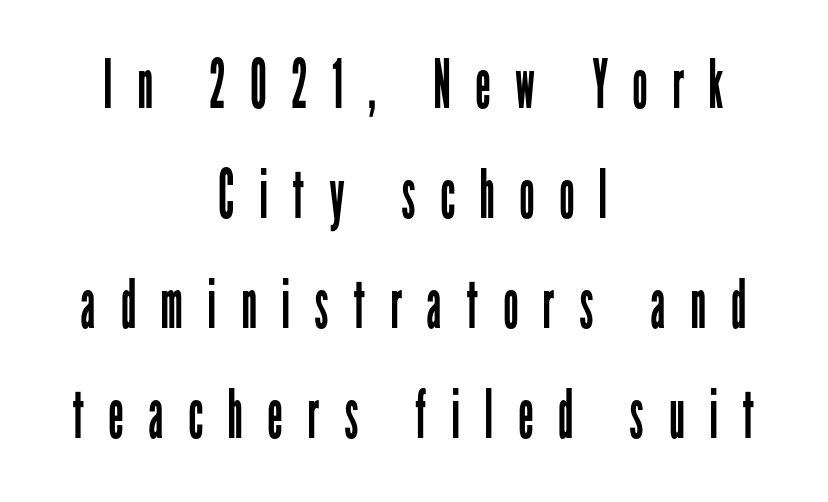
The image shows 68 px regular-weight, condensed sans-serif type, upright; set centered, normal line spacing (1.62x), unusually wide letter spacing (+0.36 em), not underlined; low stroke contrast and a medium x-height.
